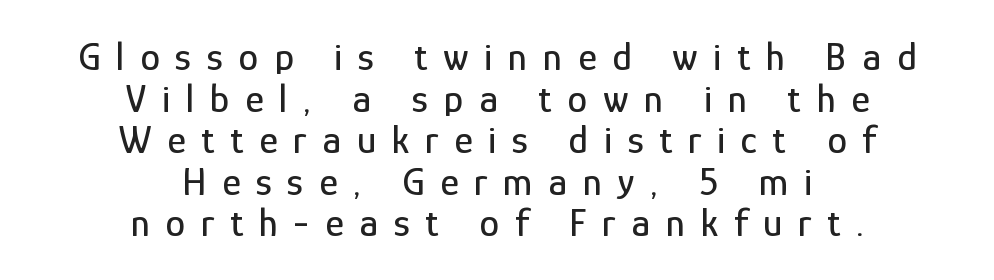
Designer's note — italics off, roman on. The rendering uses a small line-height, squeezing the rows. Each word looks stretched out because of the extra space between its letters. Here the designer chose a conventional face with non-uniform glyph widths.
